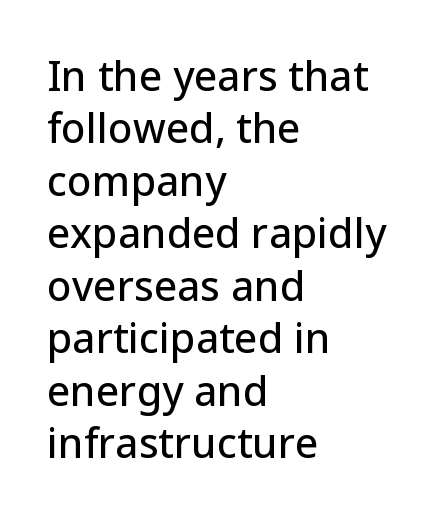
{"serif": "no", "italic": "no", "width": "normal", "stroke_contrast": "low", "x_height": "medium", "monospaced": "no", "underline": "no", "align": "left", "line_spacing": "normal", "line_spacing_ratio": 1.28, "letter_spacing": "normal", "letter_spacing_em": 0.0, "glyph_px": 41}
